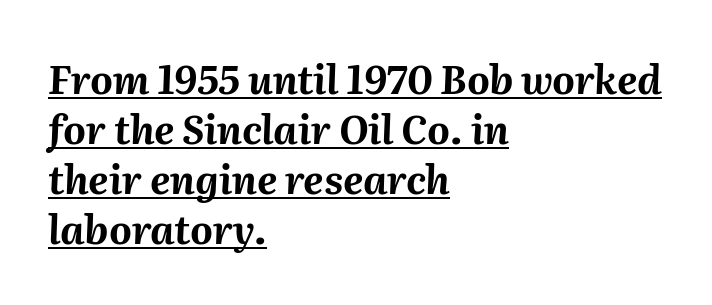
The image shows 39 px bold type, italic (leaning right); set left-aligned, normal line spacing (1.28x), normal letter spacing, underlined; medium stroke contrast and a medium x-height.
